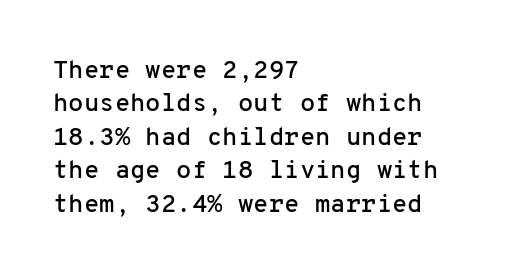
Q: Is the text italic (slanted)? A: No, it is upright.
Q: Is the text underlined? A: No.
Q: How is the paragraph aligned? A: Left-aligned.
Q: Is the spacing between letters normal or unusually wide? A: Normal.
Q: Is the spacing between lines tight, normal or loose? A: Normal.
